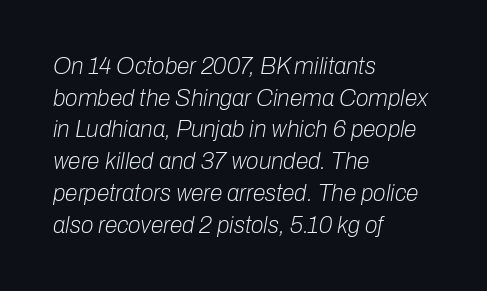
{"italic": "yes", "lean": "right", "slant_degrees": 10, "bold": "no", "underline": "no", "align": "left", "line_spacing": "normal", "line_spacing_ratio": 1.38, "letter_spacing": "normal", "letter_spacing_em": 0.0, "glyph_px": 23}
